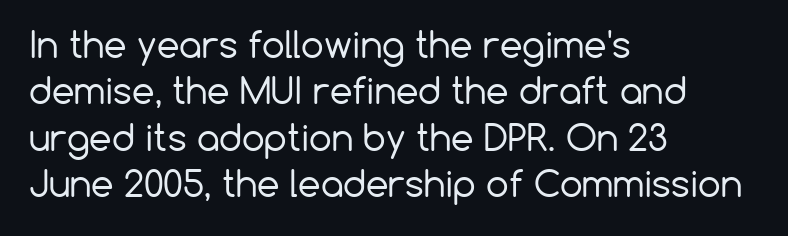
The image shows 36 px regular-weight sans-serif type, upright; set left-aligned, normal line spacing (1.29x), normal letter spacing, not underlined; low stroke contrast and a medium x-height.
